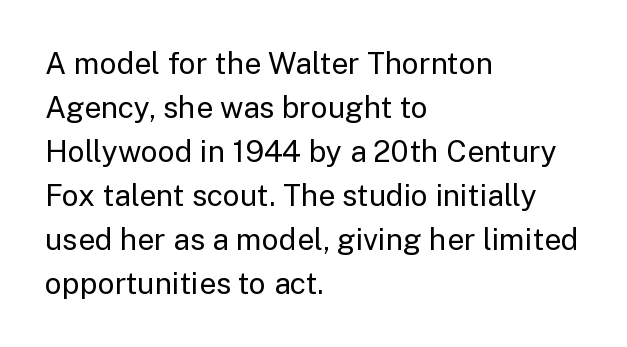
The cut favours lightness, reaching ordinary text weight at its darkest. These lines are rendered in a variable-pitch font. Short note: letters normally spaced. The area under the type is left untouched. The font family rendered here belongs to the sans-serif group.
